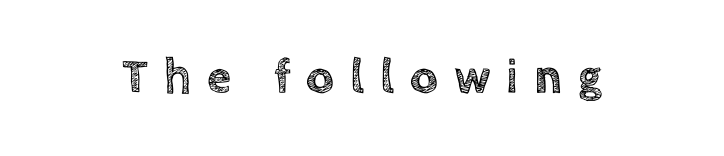
Letters rest on an invisible, unmarked baseline. Looks like regular typesetting: each glyph gets only the width it needs. In terms of letterspacing, this is a distinctly airy, spread setting. Does the lettering tilt? It doesn't — this is upright.
